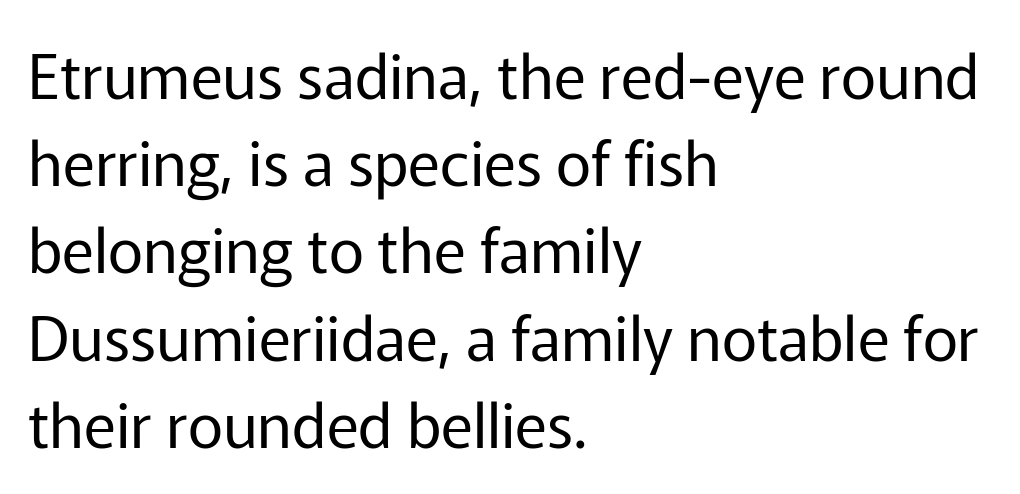
{"serif": "no", "italic": "no", "bold": "no", "weight": "regular", "width": "normal", "stroke_contrast": "low", "x_height": "medium", "monospaced": "no", "underline": "no", "align": "left", "line_spacing": "normal", "line_spacing_ratio": 1.43, "letter_spacing": "normal", "letter_spacing_em": 0.0, "glyph_px": 61}
